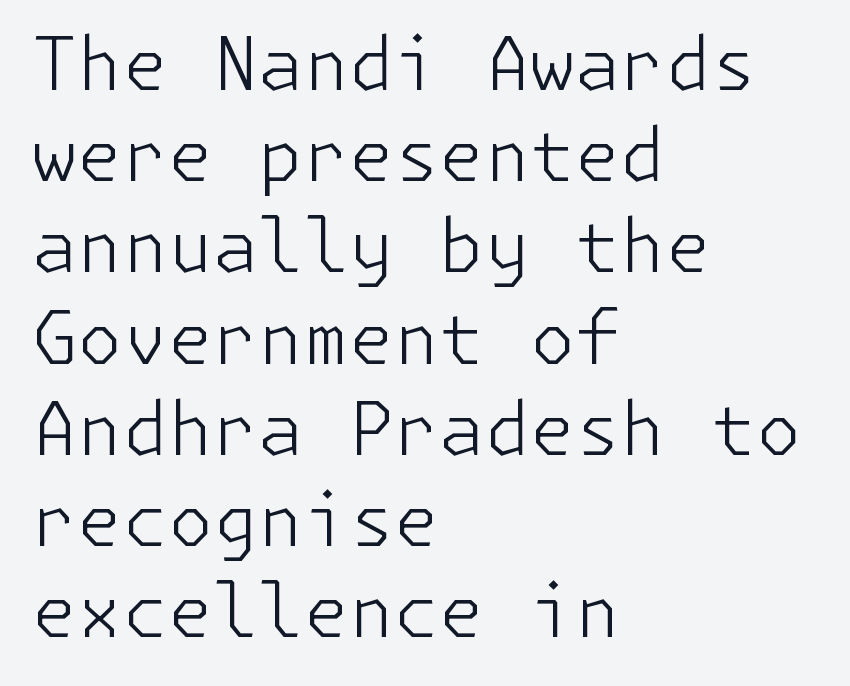
{"serif": "no", "italic": "no", "bold": "no", "weight": "light", "width": "normal", "stroke_contrast": "low", "x_height": "medium", "underline": "no", "align": "left", "line_spacing": "normal", "line_spacing_ratio": 1.25, "letter_spacing": "normal", "letter_spacing_em": 0.0, "glyph_px": 73}
